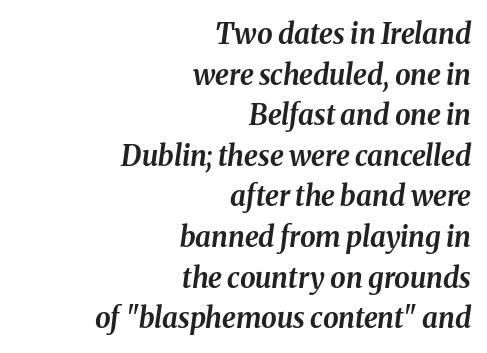
{"italic": "yes", "lean": "right", "slant_degrees": 8, "bold": "yes", "weight": "bold", "width": "normal", "stroke_contrast": "medium", "x_height": "medium", "monospaced": "no", "underline": "no", "align": "right", "line_spacing": "normal", "line_spacing_ratio": 1.45, "letter_spacing": "normal", "letter_spacing_em": 0.0, "glyph_px": 28}
